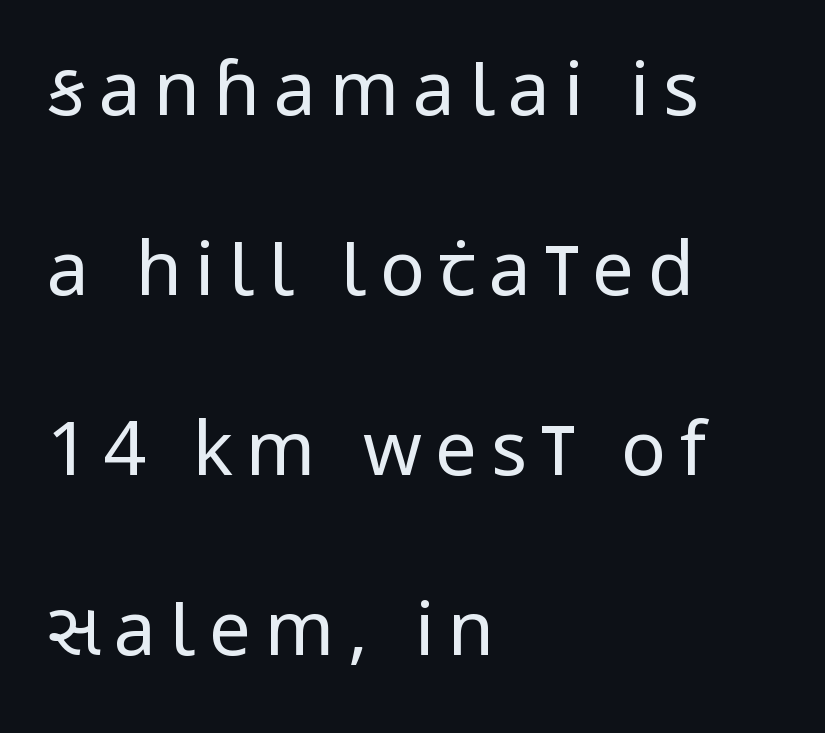
The image shows 75 px regular-weight, condensed sans-serif type, upright; set left-aligned, loose line spacing (2.4x), not underlined; low stroke contrast and a large x-height.
